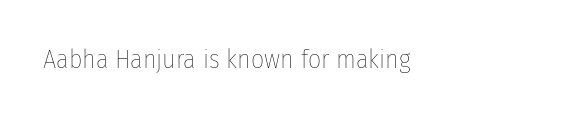
Q: Is the text bold? A: No.
Q: Is the text italic (slanted)? A: No, it is upright.
Q: Is the text underlined? A: No.
Q: How is the paragraph aligned? A: Left-aligned.
Q: Is the spacing between letters normal or unusually wide? A: Normal.
